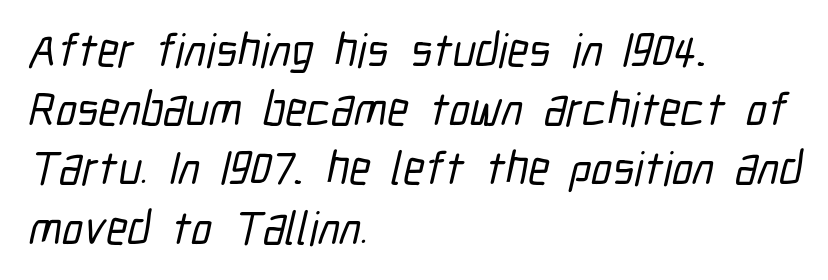
Q: Is the typeface a serif or a sans-serif typeface? A: Sans-serif.
Q: Is the text underlined? A: No.
Q: How is the paragraph aligned? A: Left-aligned.
Q: Is the spacing between letters normal or unusually wide? A: Normal.
Q: Is the spacing between lines tight, normal or loose? A: Normal.
Q: Width (condensed, normal, or wide)? A: Condensed.
Q: Stroke contrast? A: Low.
Q: x-height? A: Medium.
Q: Monospaced? A: No.
